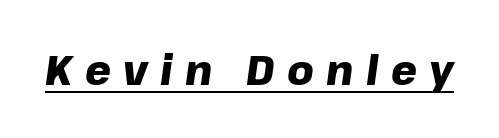
The image shows 41 px heavy type, italic (leaning right); set unusually wide letter spacing (+0.3 em), underlined; low stroke contrast and a medium x-height.
